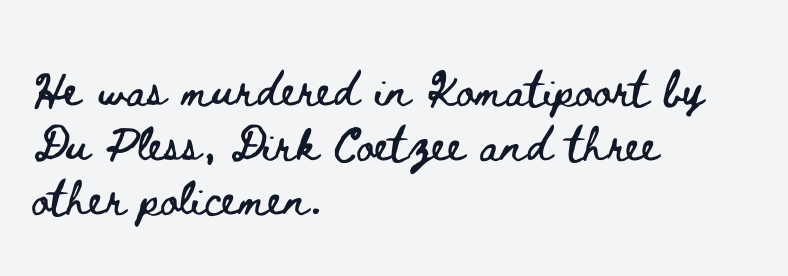
{"width": "wide", "stroke_contrast": "low", "x_height": "small", "monospaced": "no", "underline": "no", "align": "left", "line_spacing_ratio": 1.24, "letter_spacing": "normal", "letter_spacing_em": 0.0, "glyph_px": 44}
